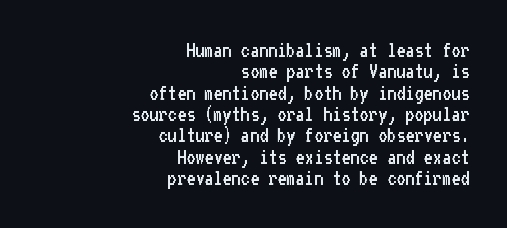
Q: Is the text bold? A: No.
Q: Is the text italic (slanted)? A: No, it is upright.
Q: Is the text underlined? A: No.
Q: How is the paragraph aligned? A: Right-aligned.
Q: Is the spacing between letters normal or unusually wide? A: Normal.
Q: Is the spacing between lines tight, normal or loose? A: Tight.
